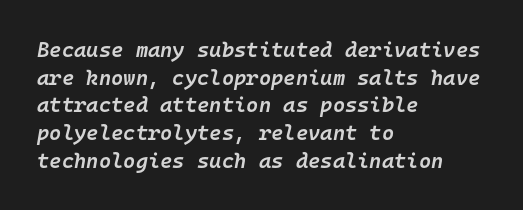
{"italic": "yes", "lean": "right", "slant_degrees": 10, "bold": "semi", "underline": "no", "align": "left", "line_spacing": "normal", "line_spacing_ratio": 1.32, "letter_spacing": "normal", "letter_spacing_em": 0.0, "glyph_px": 21}
